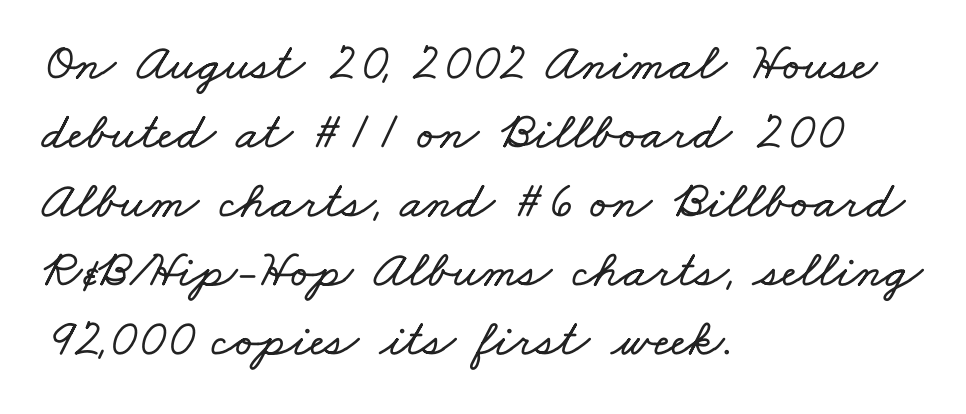
Q: Is the text underlined? A: No.
Q: How is the paragraph aligned? A: Left-aligned.
Q: Is the spacing between letters normal or unusually wide? A: Normal.
Q: Is the spacing between lines tight, normal or loose? A: Normal.
Q: Width (condensed, normal, or wide)? A: Wide.
Q: Stroke contrast? A: Low.
Q: x-height? A: Small.
Q: Monospaced? A: No.
